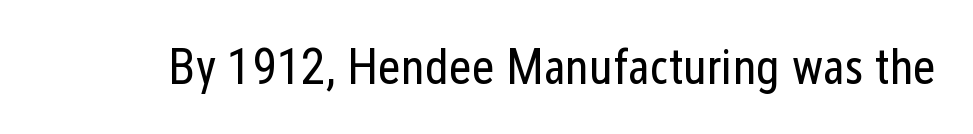
{"serif": "no", "italic": "no", "bold": "no", "weight": "regular", "width": "condensed", "stroke_contrast": "low", "x_height": "medium", "monospaced": "no", "underline": "no", "letter_spacing": "normal", "letter_spacing_em": 0.0, "glyph_px": 50}
